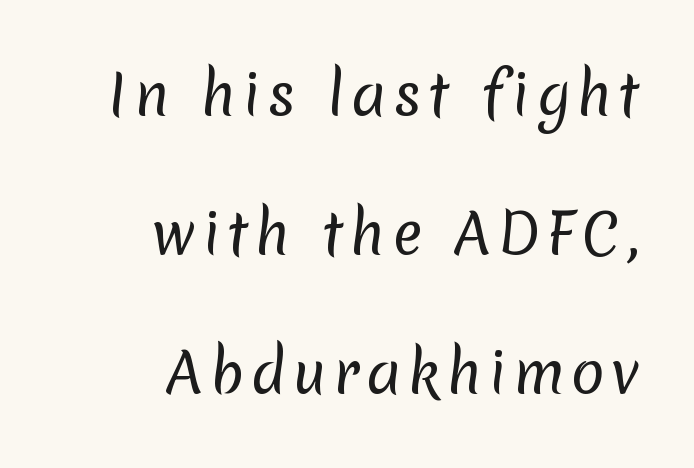
Q: Is the text bold? A: No.
Q: Is the typeface a serif or a sans-serif typeface? A: Sans-serif.
Q: Is the text underlined? A: No.
Q: How is the paragraph aligned? A: Right-aligned.
Q: Is the spacing between lines tight, normal or loose? A: Loose.
Q: Width (condensed, normal, or wide)? A: Normal.
Q: Stroke contrast? A: Low.
Q: x-height? A: Medium.
Q: Monospaced? A: No.
